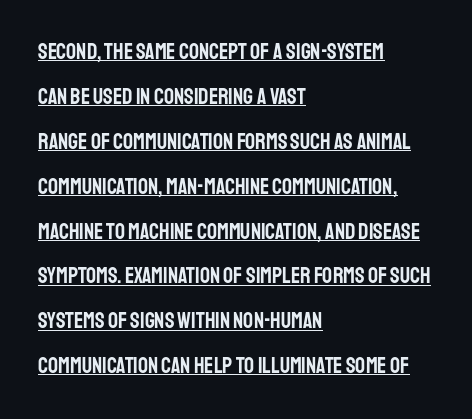
Q: Is the text italic (slanted)? A: No, it is upright.
Q: Is the text underlined? A: Yes.
Q: How is the paragraph aligned? A: Left-aligned.
Q: Is the spacing between letters normal or unusually wide? A: Normal.
Q: Is the spacing between lines tight, normal or loose? A: Loose.
